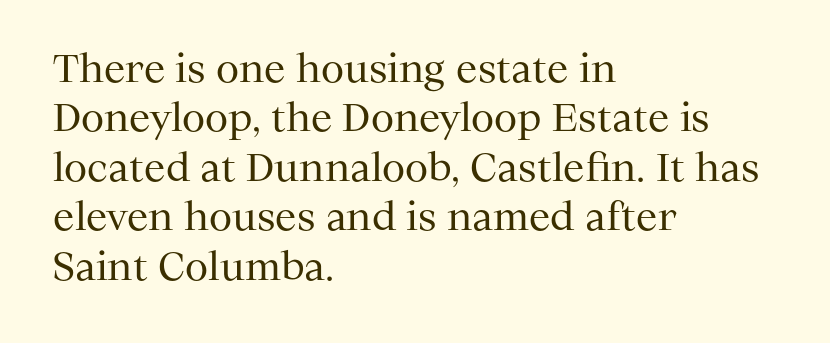
Q: Is the text bold? A: No.
Q: Is the text italic (slanted)? A: No, it is upright.
Q: Is the typeface a serif or a sans-serif typeface? A: Serif.
Q: Is the text underlined? A: No.
Q: How is the paragraph aligned? A: Left-aligned.
Q: Is the spacing between letters normal or unusually wide? A: Normal.
Q: Is the spacing between lines tight, normal or loose? A: Normal.
Q: Width (condensed, normal, or wide)? A: Normal.
Q: Stroke contrast? A: Medium.
Q: x-height? A: Medium.
Q: Monospaced? A: No.
